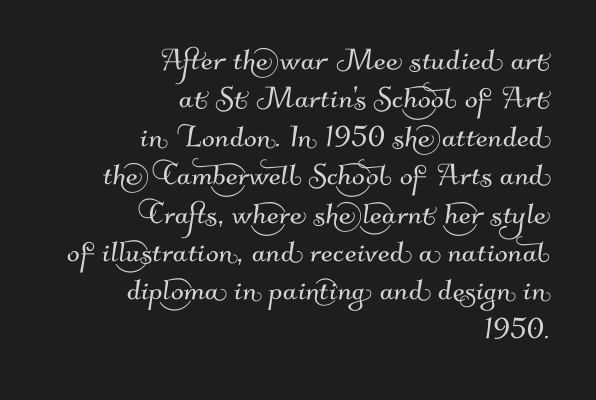
Q: Is the typeface a serif or a sans-serif typeface? A: Sans-serif.
Q: Is the text underlined? A: No.
Q: How is the paragraph aligned? A: Right-aligned.
Q: Is the spacing between letters normal or unusually wide? A: Normal.
Q: Is the spacing between lines tight, normal or loose? A: Tight.
Q: Width (condensed, normal, or wide)? A: Normal.
Q: Stroke contrast? A: Medium.
Q: x-height? A: Small.
Q: Monospaced? A: No.
